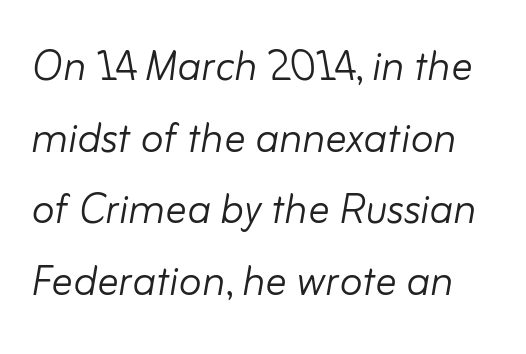
Summary of weight: not heavy and not bold. Evenly set lines give the paragraph a standard silhouette. Here the glyphs are tracked normally, forming tight word shapes. The passage shown is not underscored anywhere. Looks like regular typesetting: each glyph gets only the width it needs.
